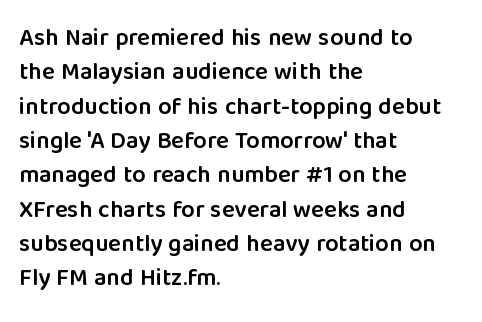
The image shows 24 px text type, upright; set left-aligned, normal line spacing (1.43x), normal letter spacing, not underlined.
